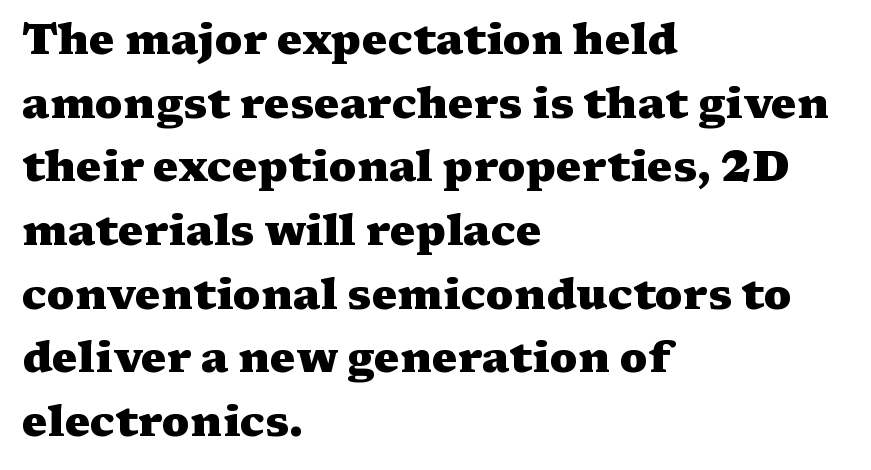
Does the copy run flush right? No — it runs flush left. In terms of letterform style, serifs are clearly present. Between one letter and the next there's only the usual sliver of space. If you measured baseline to baseline, you'd find a middling distance. You can tell it's not italic because the verticals are truly vertical.
